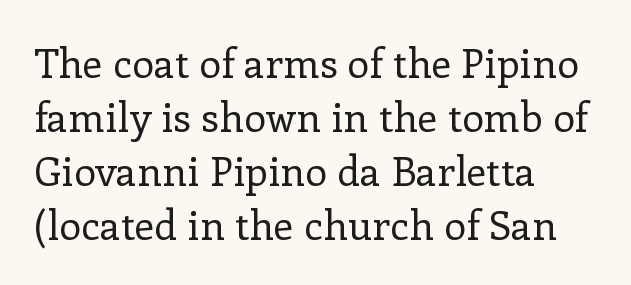
{"serif": "yes", "italic": "no", "bold": "no", "weight": "regular", "width": "normal", "stroke_contrast": "low", "x_height": "medium", "monospaced": "no", "underline": "no", "align": "left", "line_spacing": "normal", "line_spacing_ratio": 1.35, "letter_spacing": "normal", "letter_spacing_em": 0.0, "glyph_px": 40}
